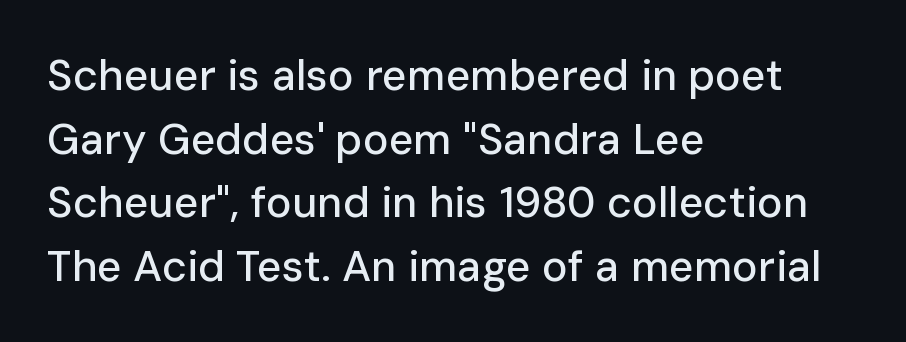
Q: Is the text italic (slanted)? A: No, it is upright.
Q: Is the typeface a serif or a sans-serif typeface? A: Sans-serif.
Q: Is the text underlined? A: No.
Q: How is the paragraph aligned? A: Left-aligned.
Q: Is the spacing between letters normal or unusually wide? A: Normal.
Q: Is the spacing between lines tight, normal or loose? A: Normal.
Q: Width (condensed, normal, or wide)? A: Normal.
Q: Stroke contrast? A: Low.
Q: x-height? A: Medium.
Q: Monospaced? A: No.
